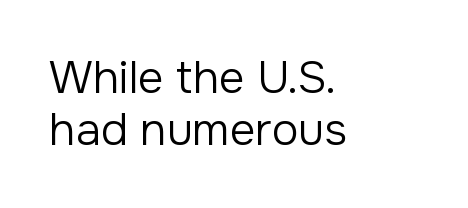
Q: Is the text bold? A: No.
Q: Is the text italic (slanted)? A: No, it is upright.
Q: Is the typeface a serif or a sans-serif typeface? A: Sans-serif.
Q: Is the text underlined? A: No.
Q: How is the paragraph aligned? A: Left-aligned.
Q: Is the spacing between letters normal or unusually wide? A: Normal.
Q: Is the spacing between lines tight, normal or loose? A: Tight.
Q: Width (condensed, normal, or wide)? A: Normal.
Q: Stroke contrast? A: Low.
Q: x-height? A: Medium.
Q: Monospaced? A: No.
